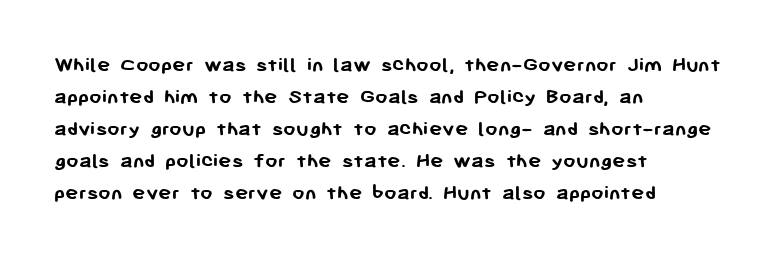
The image shows 22 px bold type, upright; set left-aligned, normal line spacing (1.46x), normal letter spacing, not underlined.
